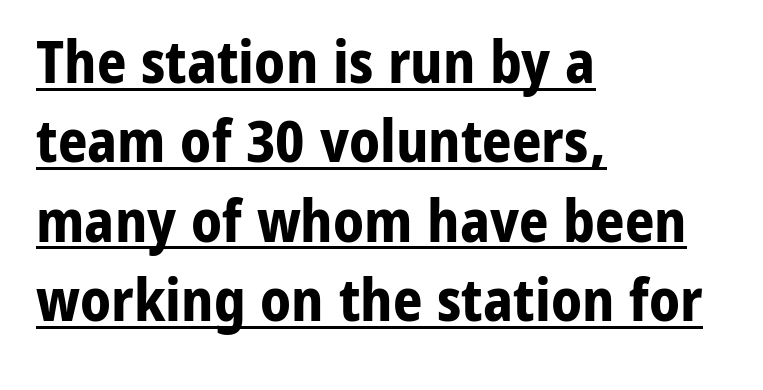
The type sits square on the baseline with zero lean. Descenders here cross a horizontal rule under the line. Strong, thick strokes mark this as bold type. The type is set solid horizontally, with unmodified tracking. Students, observe: this is what conventionally led text looks like. The font family rendered here belongs to the sans-serif group.
